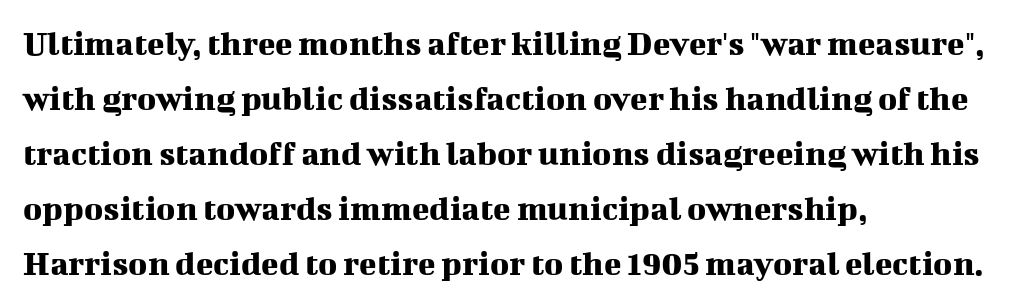
Q: Is the text italic (slanted)? A: No, it is upright.
Q: Is the typeface a serif or a sans-serif typeface? A: Serif.
Q: Is the text underlined? A: No.
Q: How is the paragraph aligned? A: Left-aligned.
Q: Is the spacing between letters normal or unusually wide? A: Normal.
Q: Is the spacing between lines tight, normal or loose? A: Normal.
Q: Width (condensed, normal, or wide)? A: Normal.
Q: Stroke contrast? A: Medium.
Q: x-height? A: Medium.
Q: Monospaced? A: No.
